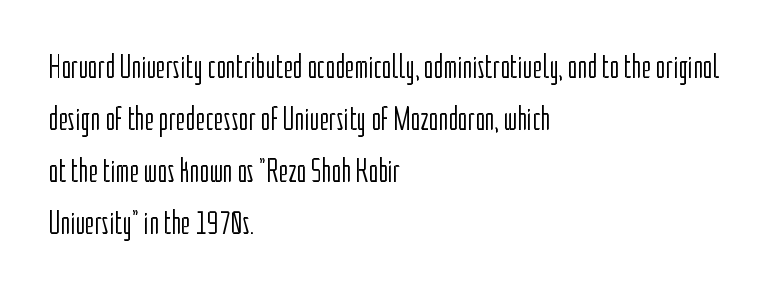
{"serif": "no", "italic": "no", "bold": "no", "weight": "light", "width": "condensed", "stroke_contrast": "low", "x_height": "medium", "monospaced": "no", "underline": "no", "align": "left", "line_spacing": "normal", "line_spacing_ratio": 1.58, "letter_spacing": "normal", "letter_spacing_em": 0.0, "glyph_px": 33}
